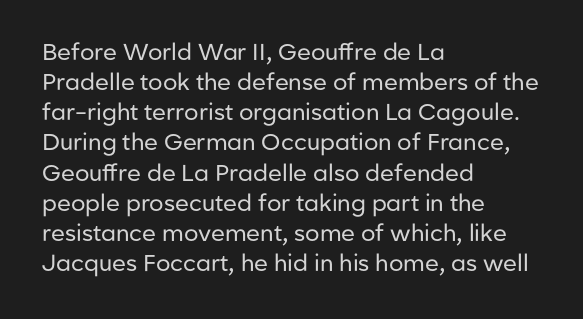
The image shows 23 px text type, upright; set left-aligned, normal line spacing (1.31x), normal letter spacing, not underlined.
